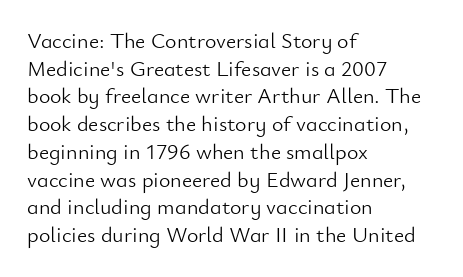
Q: Is the text bold? A: No.
Q: Is the text italic (slanted)? A: No, it is upright.
Q: Is the text underlined? A: No.
Q: How is the paragraph aligned? A: Left-aligned.
Q: Is the spacing between letters normal or unusually wide? A: Normal.
Q: Is the spacing between lines tight, normal or loose? A: Normal.
